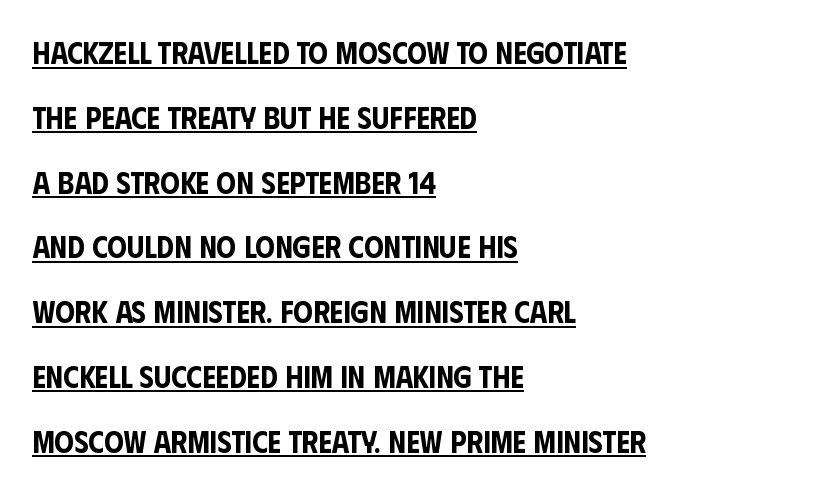
Q: Is the text italic (slanted)? A: No, it is upright.
Q: Is the typeface a serif or a sans-serif typeface? A: Sans-serif.
Q: Is the text underlined? A: Yes.
Q: How is the paragraph aligned? A: Left-aligned.
Q: Is the spacing between letters normal or unusually wide? A: Normal.
Q: Is the spacing between lines tight, normal or loose? A: Loose.
Q: Width (condensed, normal, or wide)? A: Condensed.
Q: Stroke contrast? A: Low.
Q: x-height? A: Large.
Q: Monospaced? A: No.
